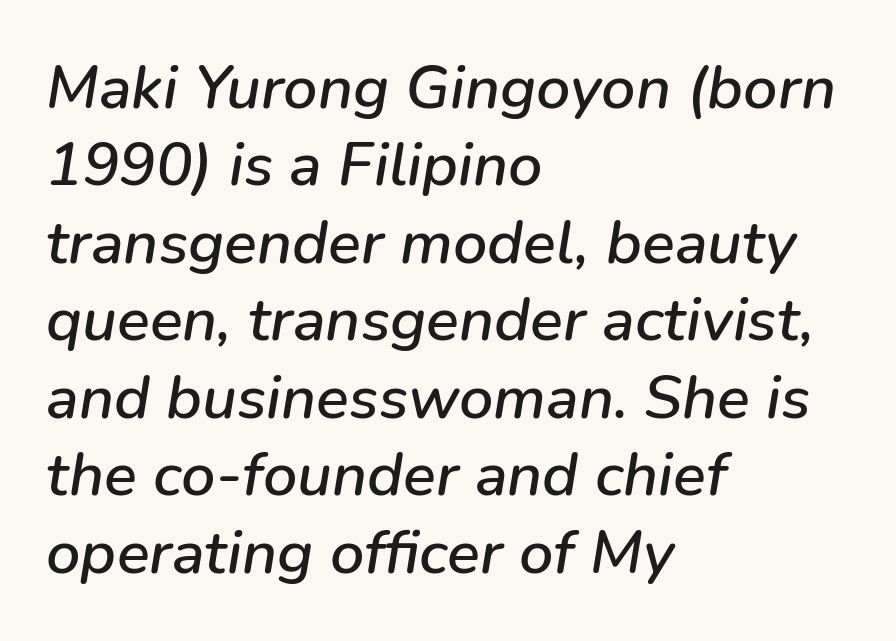
In CSS terms this would be text-align: left. Leading: standard. Here the glyphs are tracked normally, forming tight word shapes. The glyphs look as if they've been sheared to an angle.
